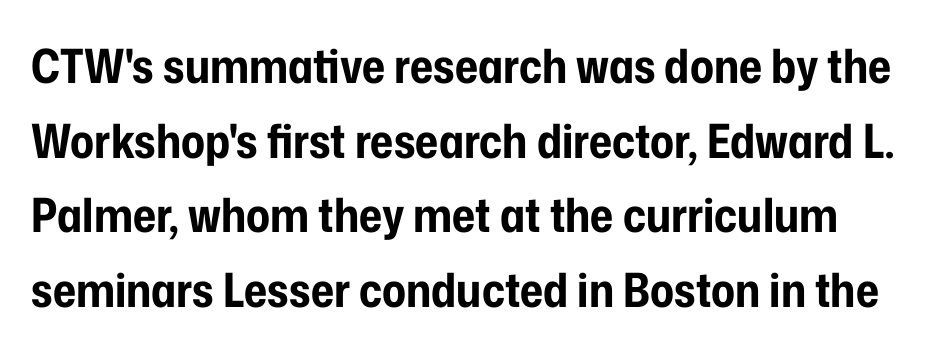
A typesetter would call this zero additional tracking. Each letter keeps its own natural width here, so spacing adapts to shape. Each new line begins a customary step beneath the previous one. Do the letters lean? They stand straight. Nobody drew a line under any word here. The font is running at its bold setting.
